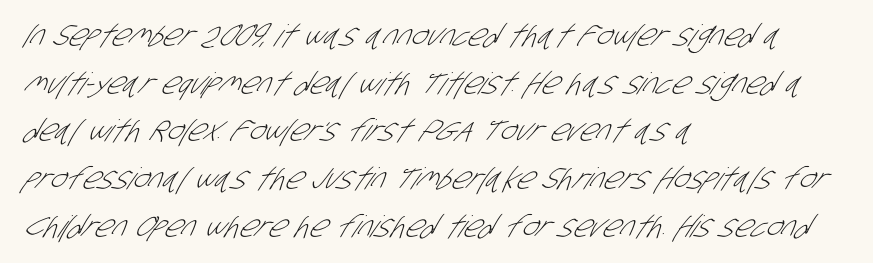
The image shows 30 px light, condensed sans-serif type; set left-aligned, normal line spacing (1.59x), normal letter spacing, not underlined; low stroke contrast and a large x-height.
